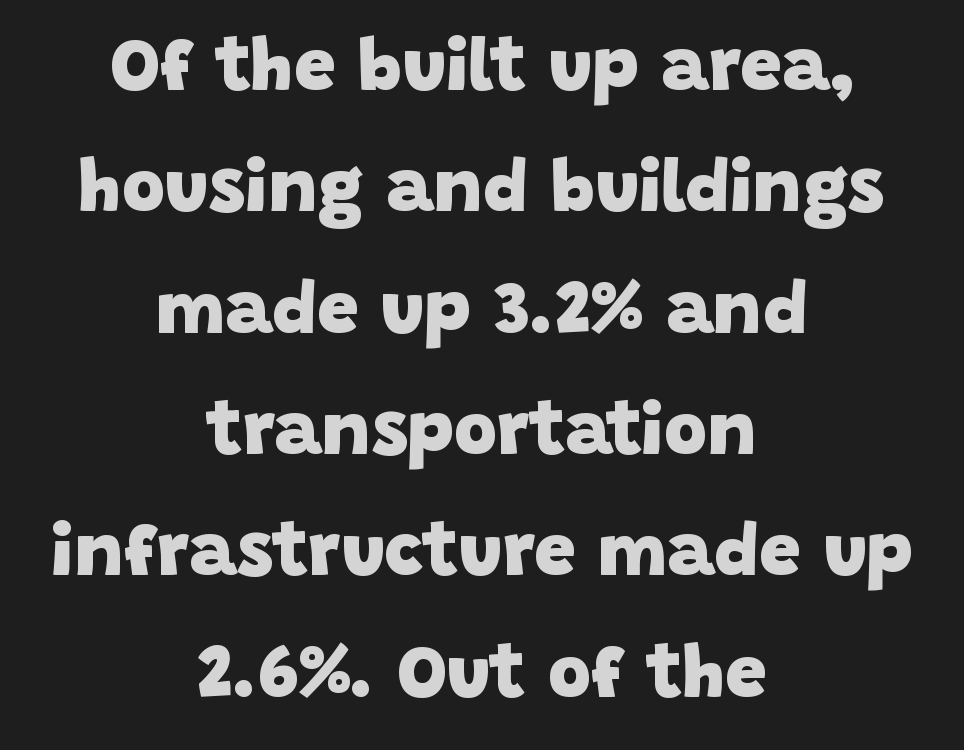
Baseline-to-baseline distance is the conventional proportion of letter height. The rendering uses a bold face; every stroke is thick and dark. The gap between lines stays unmarked. Spacing verdict: proportional, widths tailored to each character. The letters sit at their default tracking, neither squeezed nor spread.
